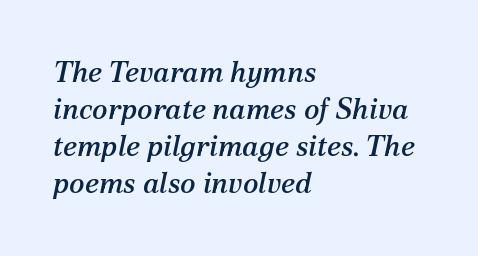
Q: Is the text italic (slanted)? A: Yes, it leans right by about 12 degrees.
Q: Is the typeface a serif or a sans-serif typeface? A: Serif.
Q: Is the text underlined? A: No.
Q: How is the paragraph aligned? A: Left-aligned.
Q: Is the spacing between letters normal or unusually wide? A: Normal.
Q: Is the spacing between lines tight, normal or loose? A: Normal.
Q: Width (condensed, normal, or wide)? A: Normal.
Q: Stroke contrast? A: Medium.
Q: x-height? A: Medium.
Q: Monospaced? A: No.
